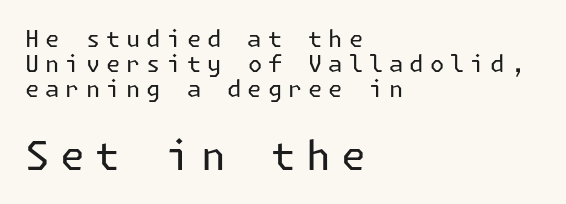
The image shows 40 px regular-weight sans-serif type, upright; set left-aligned, tight line spacing (1.09x), unusually wide letter spacing (+0.26 em), not underlined; the second (bottom) block is 1.74x larger; low stroke contrast and a medium x-height.
